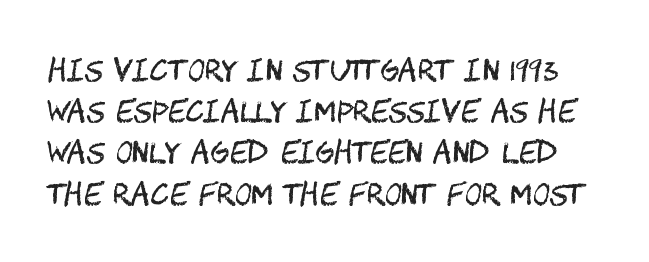
No word sits above an underline. Nothing sits at the stroke ends, so this counts as sans-serif. The leading is moderate, giving the passage an even texture. Posture: straight, roman, zero tilt. This rendering leaves character spacing at its baseline value. Stems and bowls with no extra thickness — not bold.
